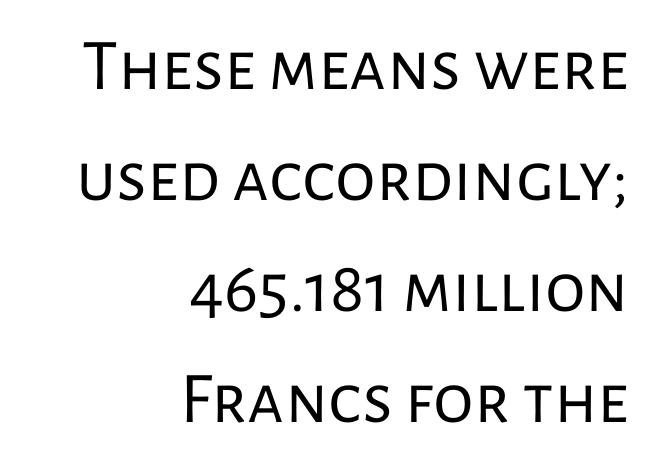
The compositor pushed each line to the right boundary. This sample has the flowing, uneven cadence of proportional lettering. The gaps between neighbouring characters are ordinary and unremarkable. Does the lettering tilt? It doesn't — this is upright. Classification — sans serif.
